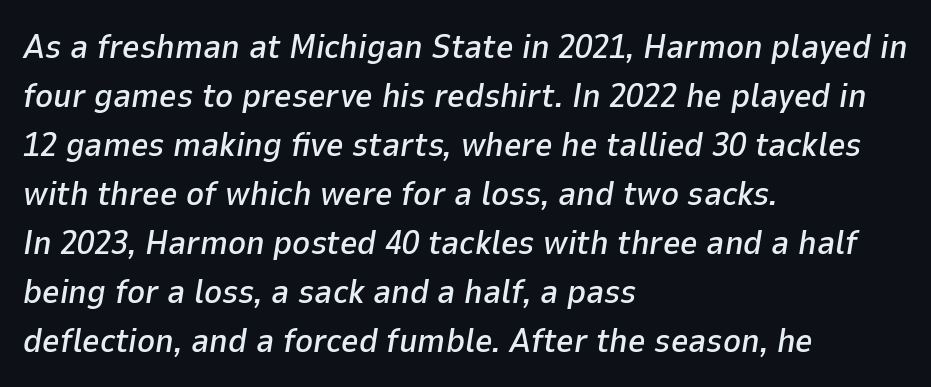
{"italic": "yes", "lean": "right", "slant_degrees": 9, "width": "normal", "stroke_contrast": "low", "x_height": "medium", "monospaced": "no", "underline": "no", "align": "left", "line_spacing": "normal", "line_spacing_ratio": 1.44, "letter_spacing": "normal", "letter_spacing_em": 0.0, "glyph_px": 34}
